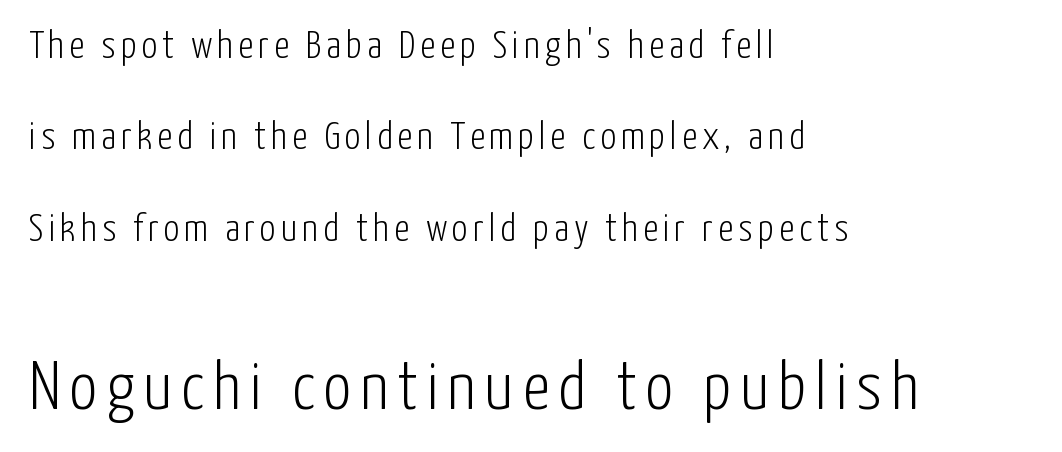
{"serif": "no", "italic": "no", "bold": "no", "weight": "light", "width": "condensed", "stroke_contrast": "low", "x_height": "medium", "monospaced": "no", "underline": "no", "align": "left", "line_spacing": "loose", "line_spacing_ratio": 2.34, "larger_block": "second", "size_ratio": 1.77, "glyph_px": 69}
